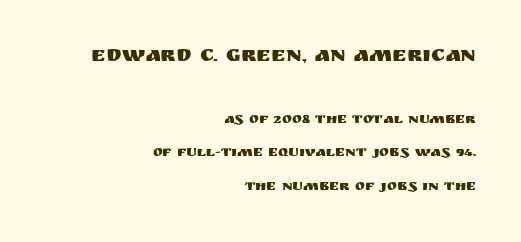
The type is set solid horizontally, with unmodified tracking. Every stem runs plumb, perpendicular to the baseline. These two chunks differ in scale, with the top chunk taking the larger measure. In CSS terms this would be text-align: right.
